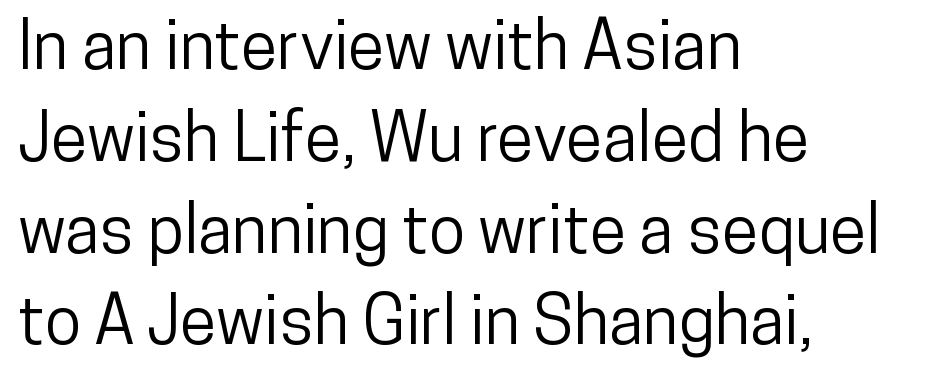
Any mark beneath the type? The region is blank. Each letter keeps its own natural width here, so spacing adapts to shape. Is there much room between lines? A standard amount, neither cramped nor airy. These lines keep a tight, regular rhythm from letter to letter.
